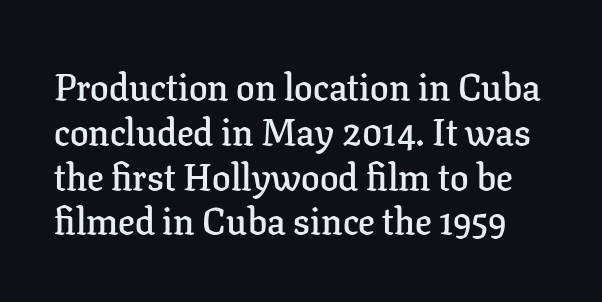
Q: Is the text bold? A: Semi-bold.
Q: Is the text italic (slanted)? A: No, it is upright.
Q: Is the typeface a serif or a sans-serif typeface? A: Serif.
Q: Is the text underlined? A: No.
Q: Is the spacing between letters normal or unusually wide? A: Normal.
Q: Width (condensed, normal, or wide)? A: Normal.
Q: Stroke contrast? A: Low.
Q: x-height? A: Medium.
Q: Monospaced? A: No.
